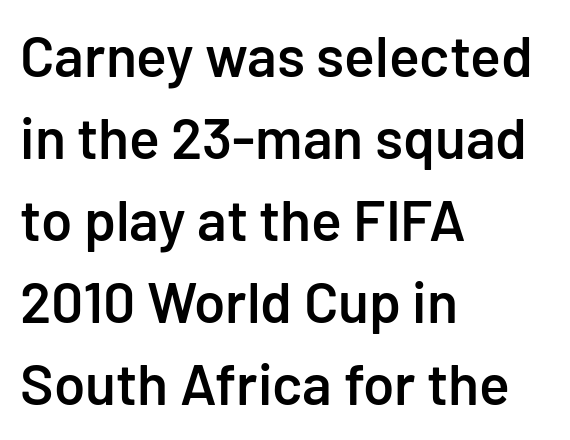
Whoever set this chose a conventional vertical rhythm. The lettering holds an erect, upright posture throughout. The gap between lines stays unmarked. Heft: intermediate — a semibold.
